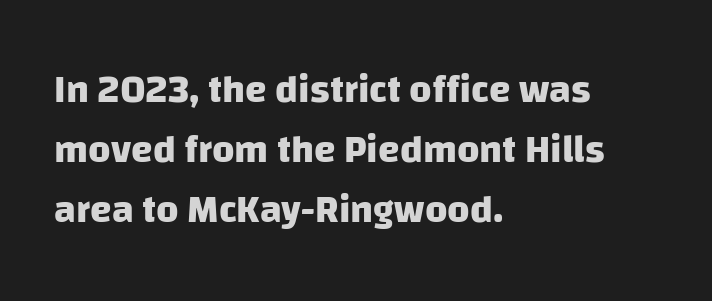
{"serif": "no", "bold": "yes", "weight": "heavy", "width": "normal", "stroke_contrast": "low", "x_height": "large", "monospaced": "no", "underline": "no", "align": "left", "line_spacing": "normal", "line_spacing_ratio": 1.54, "letter_spacing": "normal", "letter_spacing_em": 0.0, "glyph_px": 39}
